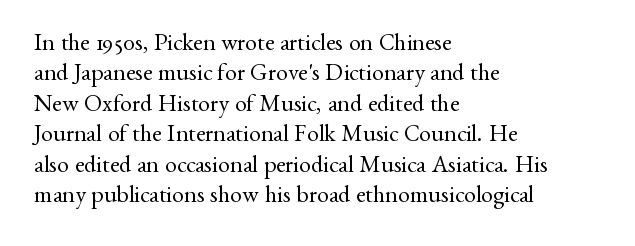
Q: Is the text bold? A: No.
Q: Is the text italic (slanted)? A: No, it is upright.
Q: Is the text underlined? A: No.
Q: How is the paragraph aligned? A: Left-aligned.
Q: Is the spacing between letters normal or unusually wide? A: Normal.
Q: Is the spacing between lines tight, normal or loose? A: Normal.
